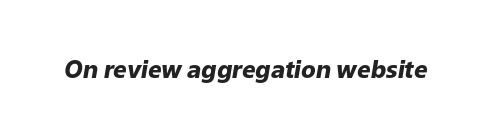
{"italic": "yes", "lean": "right", "slant_degrees": 9, "bold": "yes", "underline": "no", "letter_spacing": "normal", "letter_spacing_em": 0.0, "glyph_px": 24}
